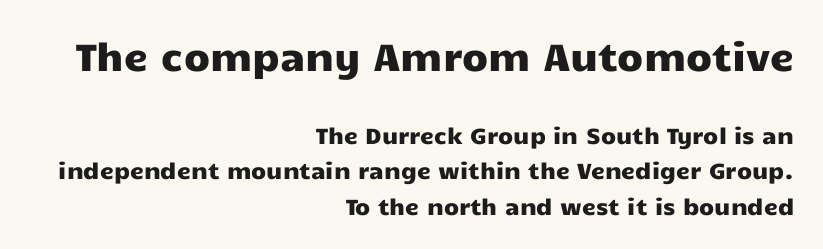
The passage shown is not underscored anywhere. Regarding leading, the lines here are spaced in the standard way. Posture: straight, roman, zero tilt. Proportional: the letters do not fall into vertical columns. The characters display no serif detailing; their extremities are plain. The letters in the upper block stand taller than those in the block below.
